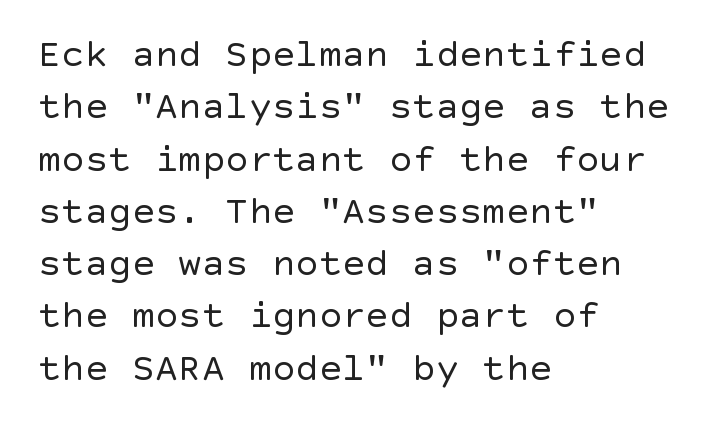
The image shows 39 px regular-weight sans-serif type, upright; set left-aligned, normal line spacing (1.34x), normal letter spacing, not underlined; a large x-height.
